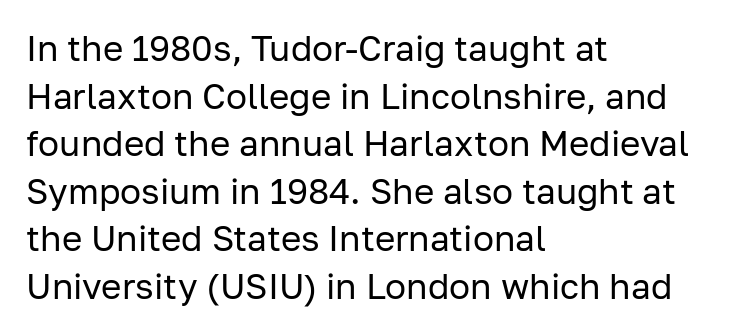
The image shows 35 px regular-weight sans-serif type, upright; set left-aligned, normal line spacing (1.36x), normal letter spacing, not underlined; low stroke contrast and a medium x-height.
